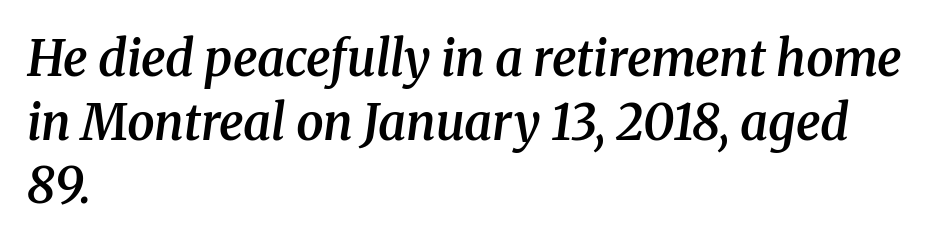
{"serif": "yes", "italic": "yes", "lean": "right", "slant_degrees": 8, "bold": "semi", "weight": "semibold", "width": "normal", "stroke_contrast": "medium", "x_height": "medium", "monospaced": "no", "underline": "no", "align": "left", "line_spacing": "normal", "line_spacing_ratio": 1.3, "letter_spacing": "normal", "letter_spacing_em": 0.0, "glyph_px": 49}
